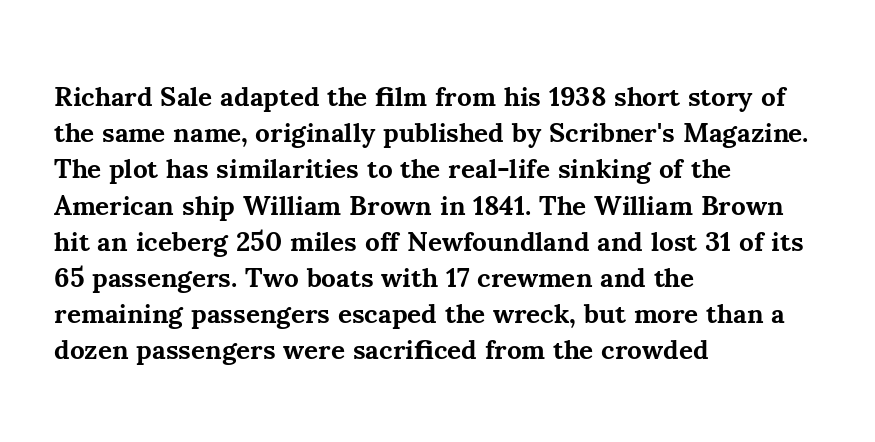
The image shows 27 px bold type, upright; set left-aligned, normal line spacing (1.34x), normal letter spacing, not underlined.
